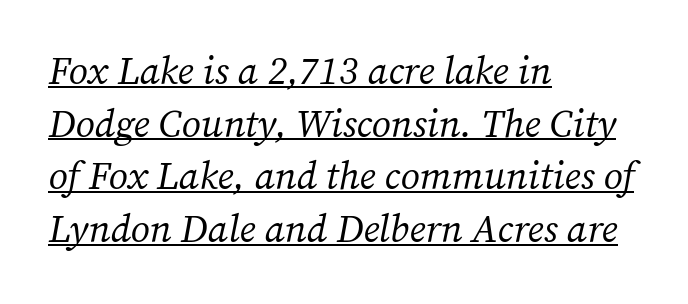
Caption: standard tracking, unaltered. Each line of the rendering has a horizontal stroke beneath the glyphs. This sample keeps an unexceptional amount of space between lines. The rendering uses natural spacing where letterforms have individual widths. An italicized treatment has been applied to the whole sample.
